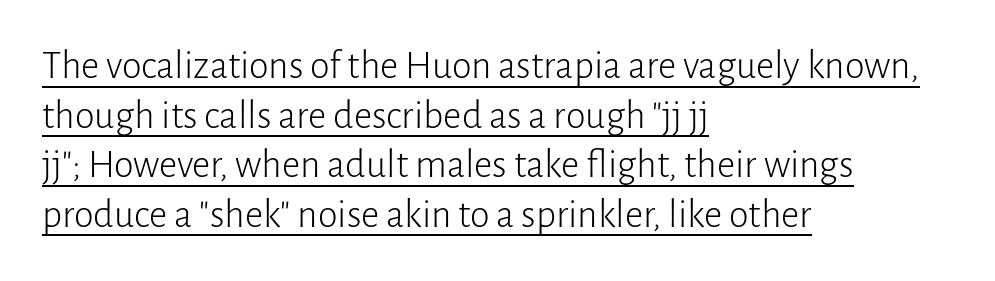
Q: Is the text bold? A: No.
Q: Is the text italic (slanted)? A: No, it is upright.
Q: Is the typeface a serif or a sans-serif typeface? A: Sans-serif.
Q: Is the text underlined? A: Yes.
Q: How is the paragraph aligned? A: Left-aligned.
Q: Is the spacing between letters normal or unusually wide? A: Normal.
Q: Width (condensed, normal, or wide)? A: Normal.
Q: Stroke contrast? A: Low.
Q: x-height? A: Medium.
Q: Monospaced? A: No.
